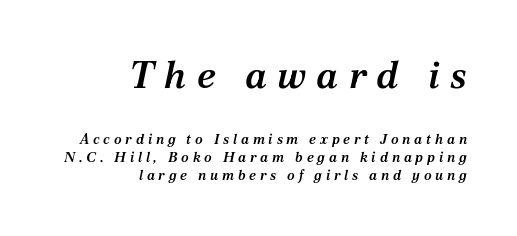
The image shows 38 px semibold serif type, italic (leaning right); set right-aligned, normal line spacing (1.3x), unusually wide letter spacing (+0.27 em), not underlined; the first (top) block is 2.71x larger; medium stroke contrast and a medium x-height.
